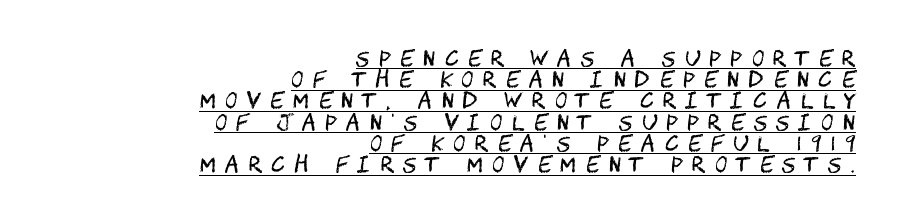
The image shows 21 px text type, upright; set right-aligned, tight line spacing (1.01x), unusually wide letter spacing (+0.46 em), underlined.
